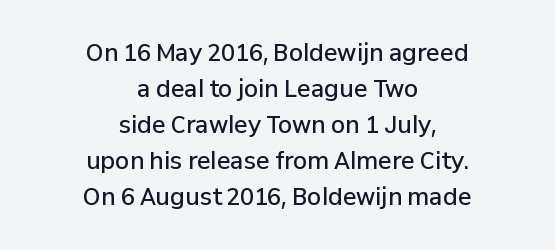
The image shows 23 px text type, upright; set centered, normal line spacing (1.56x), normal letter spacing, not underlined.
